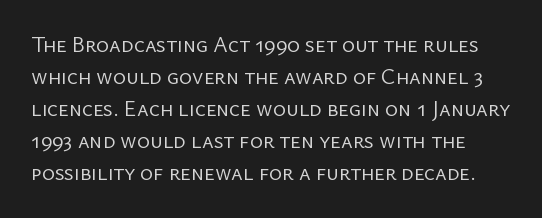
The image shows 22 px text type, upright; set normal line spacing (1.45x), normal letter spacing, not underlined.
